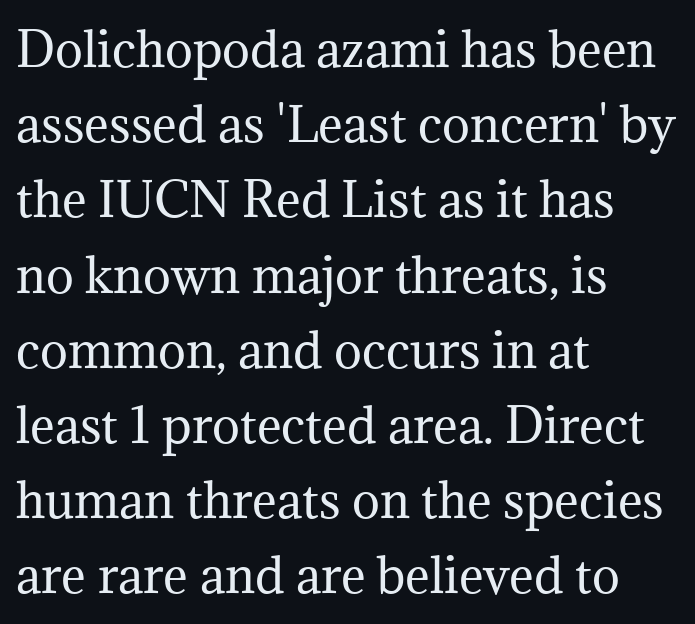
Unbolded letterforms with no extra heft. Interline gaps are of average width in this sample. Each line starts at the same left margin while the right side varies. The rendering uses natural spacing where letterforms have individual widths. This is the regular roman posture of the typeface. Default kerning and tracking; the words read as compact shapes.
